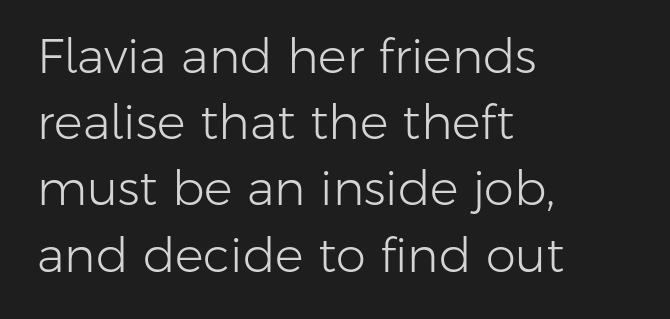
The strokes are not fattened; the text isn't bold. Unlike italic type, these characters show no tilt at all. These lines stack with their left ends in a neat column. Letterform terminals end flat and unadorned throughout the passage. Spacing verdict: proportional, widths tailored to each character.
